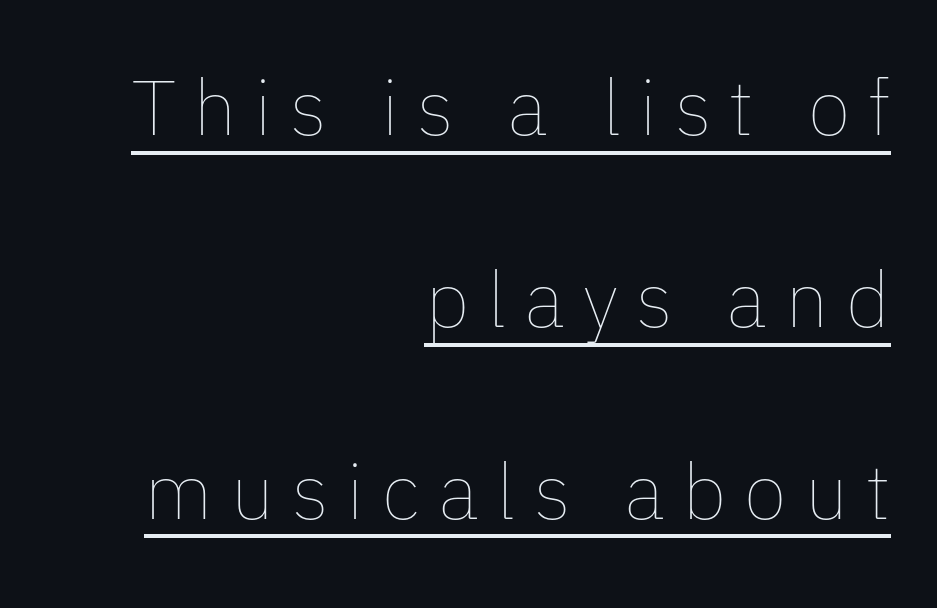
The image shows 78 px thin type, upright; set right-aligned, loose line spacing (2.46x), unusually wide letter spacing (+0.23 em), underlined; low stroke contrast and a medium x-height.
